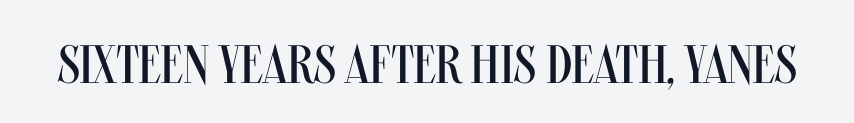
{"serif": "no", "italic": "no", "bold": "no", "weight": "regular", "width": "condensed", "stroke_contrast": "medium", "x_height": "large", "monospaced": "no", "underline": "no", "letter_spacing": "normal", "letter_spacing_em": 0.0, "glyph_px": 54}
